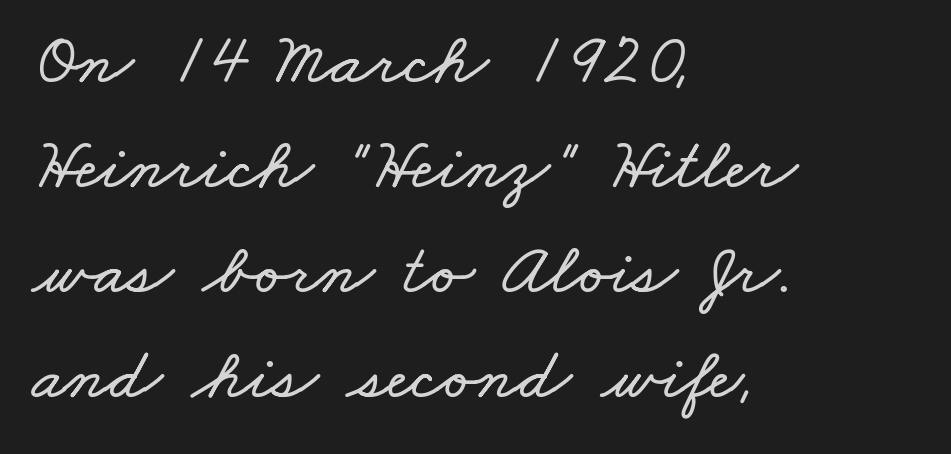
Q: Is the text underlined? A: No.
Q: How is the paragraph aligned? A: Left-aligned.
Q: Is the spacing between letters normal or unusually wide? A: Normal.
Q: Is the spacing between lines tight, normal or loose? A: Normal.
Q: Width (condensed, normal, or wide)? A: Wide.
Q: Stroke contrast? A: Low.
Q: x-height? A: Small.
Q: Monospaced? A: No.
